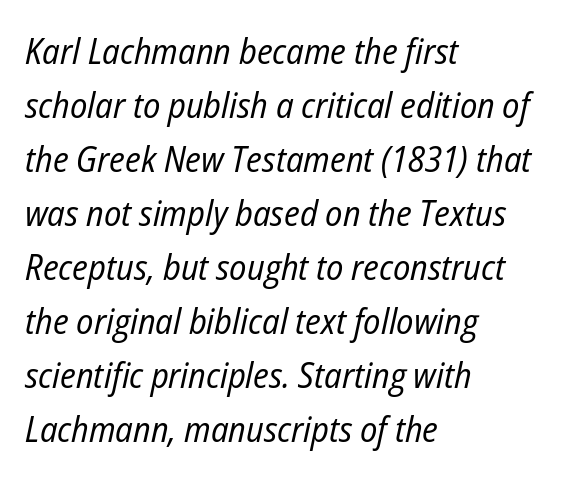
The passage is arranged the way most books set body copy — flush left. Think of a printed novel: that variable character pitch is what you see here. The specimen omits any rule beneath the text block's lines. You could call the tracking neutral — neither tight nor loose. Would a proofreader flag this as italicized? Yes. Vertical stems look standard width or narrower in stroke.
